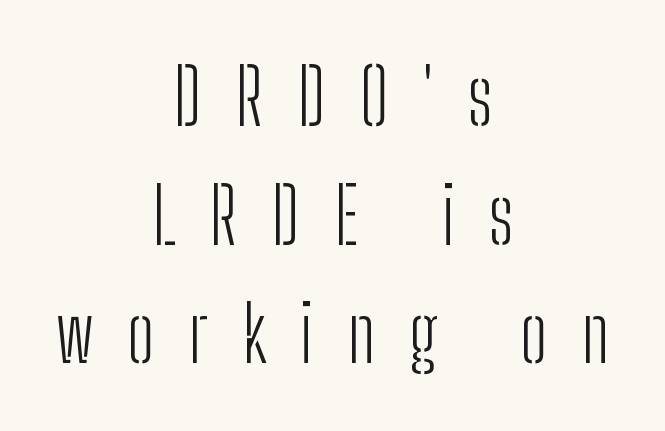
The image shows 77 px light, condensed sans-serif type, upright; set centered, normal line spacing (1.54x), unusually wide letter spacing (+0.44 em), not underlined; low stroke contrast and a medium x-height.
